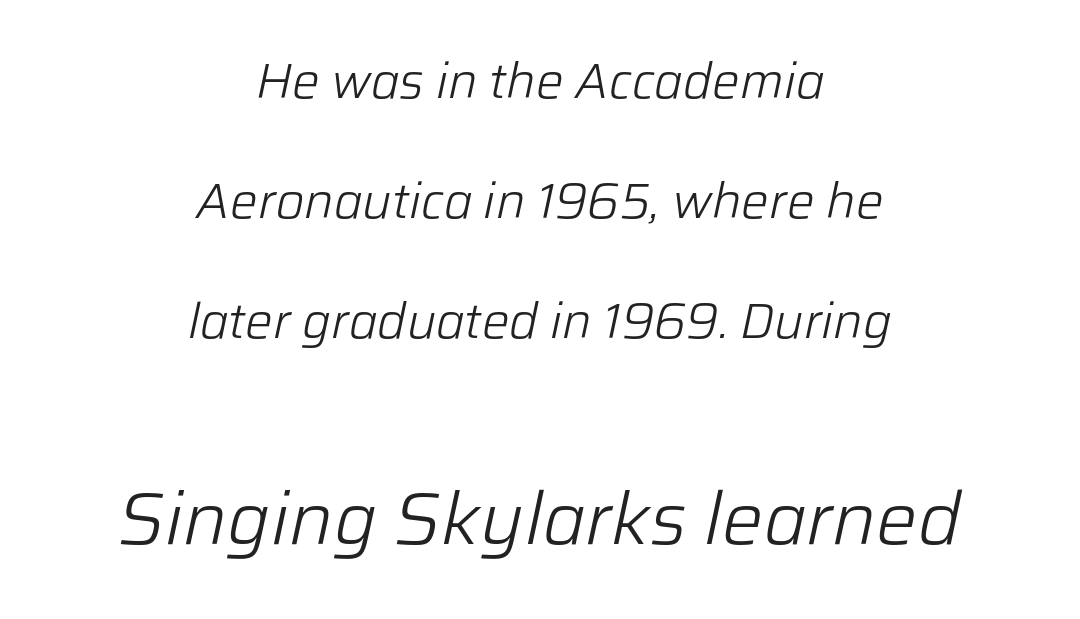
Q: Is the text bold? A: No.
Q: Is the text italic (slanted)? A: Yes, it leans right by about 12 degrees.
Q: Is the text underlined? A: No.
Q: How is the paragraph aligned? A: Centered.
Q: Is the spacing between letters normal or unusually wide? A: Normal.
Q: Is the spacing between lines tight, normal or loose? A: Loose.
Q: Which block of text is set in a larger size, the first (top) or the second (bottom)? A: The second (bottom) one.
Q: Width (condensed, normal, or wide)? A: Normal.
Q: Stroke contrast? A: Low.
Q: x-height? A: Medium.
Q: Monospaced? A: No.
